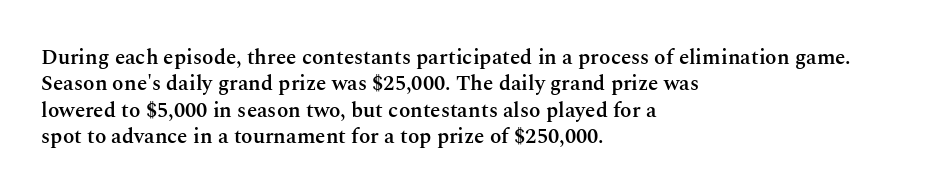
{"italic": "no", "bold": "semi", "underline": "no", "align": "left", "line_spacing": "normal", "line_spacing_ratio": 1.26, "letter_spacing": "normal", "letter_spacing_em": 0.0, "glyph_px": 21}
